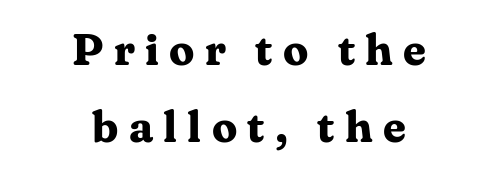
Each glyph is drawn with heavy, bold strokes. Centered paragraph, ragged on both sides. The gaps between neighbouring characters are conspicuously large. Underlining? Definitely not there. Note: serifs present on the glyphs. Here the designer chose a conventional face with non-uniform glyph widths.
